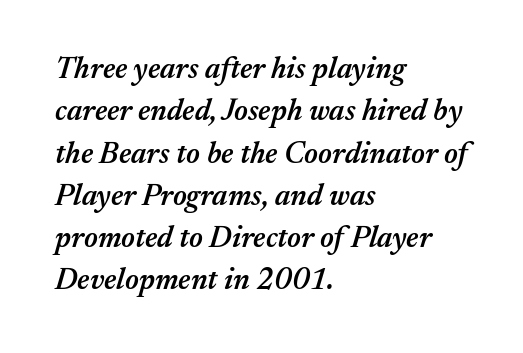
Tall strokes in this sample are angled rather than plumb. Summary of weight: moderately heavy, a semibold. Underlining? Definitely not there. Looks like regular typesetting: each glyph gets only the width it needs. Tracking here is standard; glyphs follow each other at the usual distance. Normally led — the rows are evenly, conventionally spaced.
